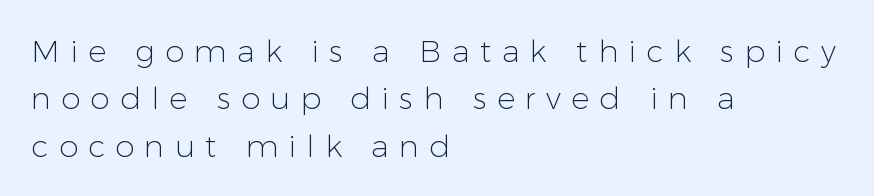
Q: Is the text bold? A: No.
Q: Is the text italic (slanted)? A: No, it is upright.
Q: Is the typeface a serif or a sans-serif typeface? A: Sans-serif.
Q: Is the text underlined? A: No.
Q: How is the paragraph aligned? A: Left-aligned.
Q: Is the spacing between letters normal or unusually wide? A: Unusually wide.
Q: Is the spacing between lines tight, normal or loose? A: Normal.
Q: Width (condensed, normal, or wide)? A: Normal.
Q: Stroke contrast? A: Low.
Q: x-height? A: Medium.
Q: Monospaced? A: No.
